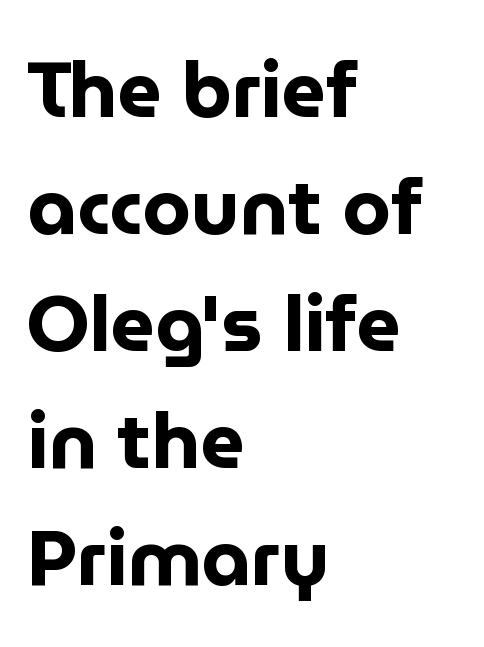
No word sits above an underline. A student would call this left alignment; a typographer would say flush left, rag right. Italic? Not at all — the glyphs are vertical. A sans-serif font was chosen for this passage. The letters sit at their default tracking, neither squeezed nor spread.
